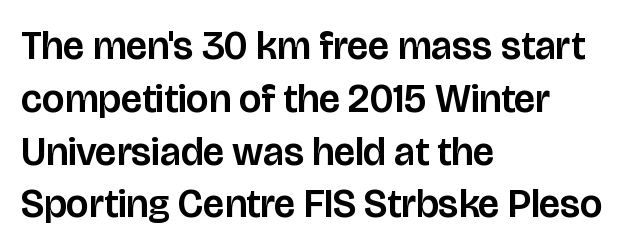
Is there any slant? The stems are plumb. The lines in this sample share a left origin and differ only in where they stop. The line texture is even and compact thanks to regular tracking. Check where the strokes stop: nothing finishes them off — pure sans. The face used here is proportionally spaced, like ordinary book or web type. If you measured baseline to baseline, you'd find a middling distance.
